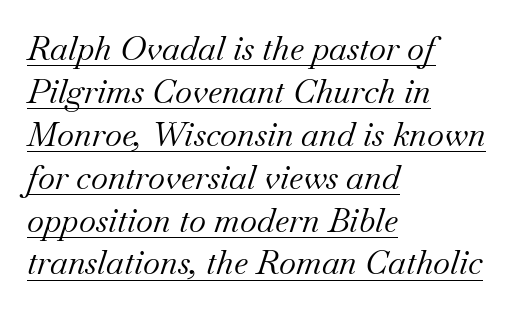
Character widths vary here, with narrow letters taking less room than wide ones. Every character sits at an angle, as italics do. The weight would be labelled regular, book, light, or lighter still. A serif font was chosen for this passage. The paragraph shown leans on its left margin. The vertical gap from one line to the next is medium.
